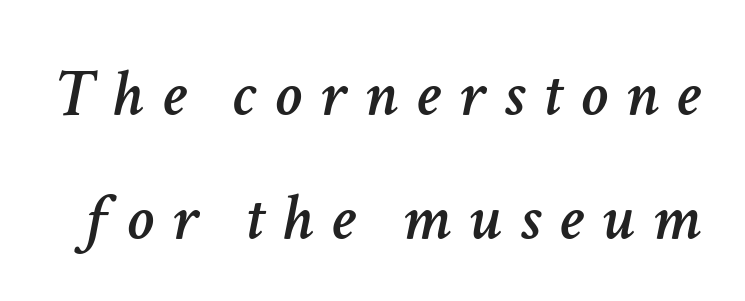
{"italic": "yes", "lean": "right", "slant_degrees": 11, "width": "normal", "stroke_contrast": "low", "x_height": "medium", "monospaced": "no", "underline": "no", "line_spacing_ratio": 1.82, "letter_spacing": "wide", "letter_spacing_em": 0.27, "glyph_px": 68}
